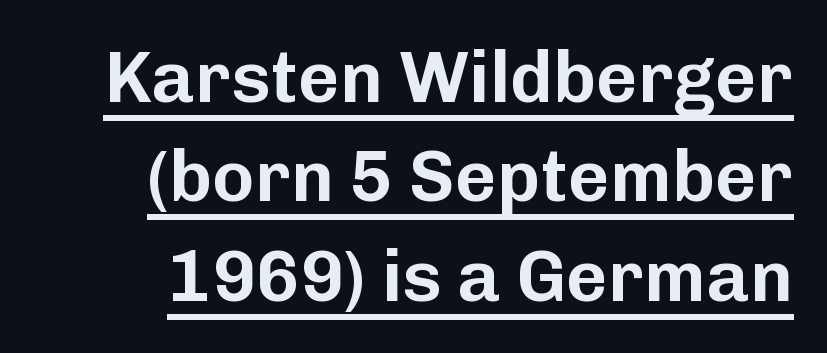
{"serif": "no", "italic": "no", "width": "normal", "stroke_contrast": "low", "x_height": "medium", "monospaced": "no", "underline": "yes", "line_spacing": "normal", "line_spacing_ratio": 1.38, "letter_spacing": "normal", "letter_spacing_em": 0.0, "glyph_px": 72}
